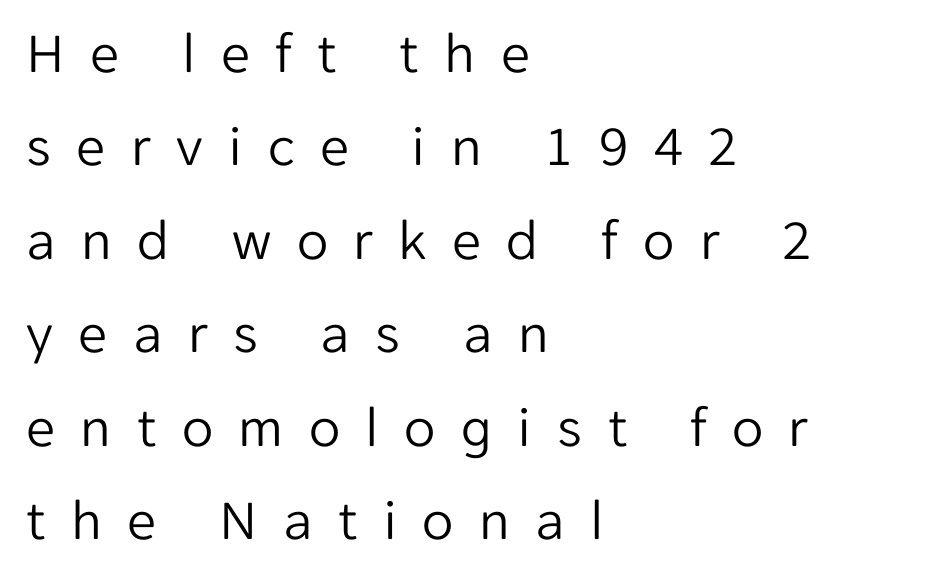
The letters stand upright; this is a roman face. These lines have a slow, spaced-out rhythm from letter to letter. Counters stay open thanks to moderate or lighter strokes. Look at the bottom of the vertical strokes: they stop flat, with no serifs. The rag falls on the right side of this text block. The vertical gap from one line to the next is medium.
